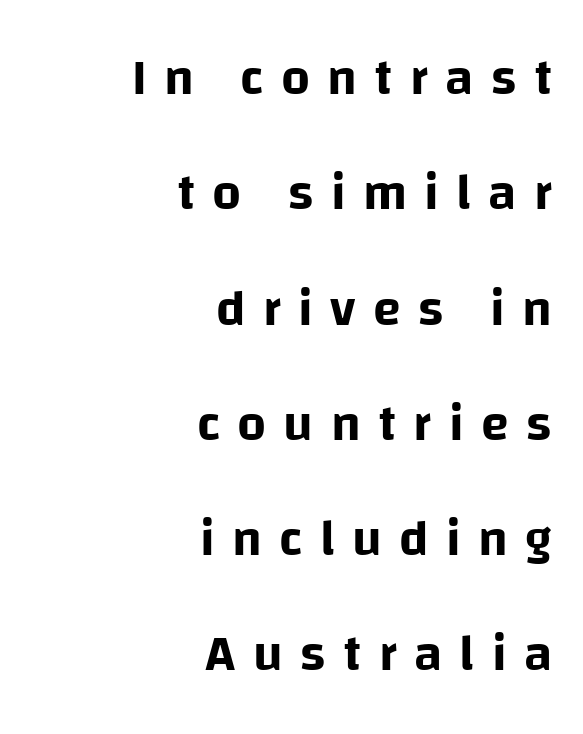
In CSS terms this would be text-align: right. Loose tracking; the words dissolve into strings of separated letters. Lines of text with bare space underneath. These lines were composed using upright roman letters. The block of text is sparse from top to bottom, with ample space between rows. The face used here is proportionally spaced, like ordinary book or web type.
